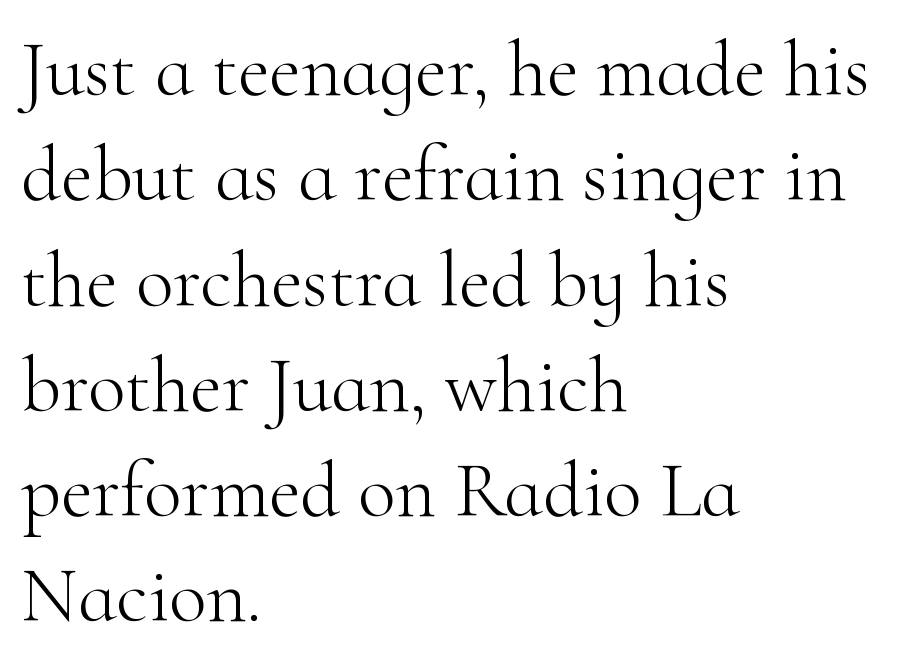
Honestly, there is no underline to notice here at all. The passage shown is typed in a proportional face where columns would drift. The letters stand upright; this is a roman face. The passage is arranged the way most books set body copy — flush left. Ink coverage per letter is moderate at most. Is the letter spacing exaggerated? No — it looks like the ordinary default.
